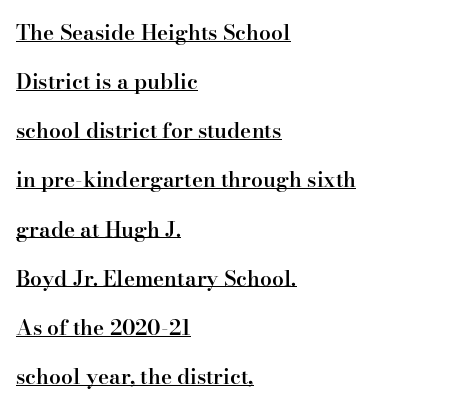
{"italic": "no", "bold": "semi", "underline": "yes", "align": "left", "line_spacing": "loose", "line_spacing_ratio": 2.34, "letter_spacing": "normal", "letter_spacing_em": 0.0, "glyph_px": 21}
